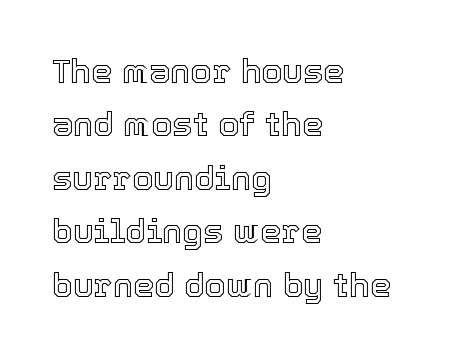
Each letter keeps its own natural width here, so spacing adapts to shape. The paragraph has a hard left edge and a soft right edge. Nothing unusual about the tracking: characters are spaced as the font intends. Plain, unruled lines of type. The font's upright variant was chosen for this text. This sample keeps an unexceptional amount of space between lines.
